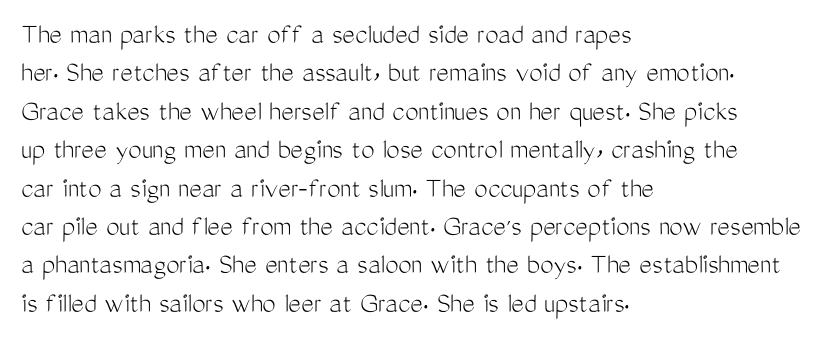
Is this a fixed-width face? No — the glyphs have proportional, varying widths. Ordinary non-slanted type is in use. The space directly below the letters is spotless. The letters carry no serifs — their stems end cleanly without finishing strokes. The strokes carry an ordinary text weight at most. The rag falls on the right side of this text block.
